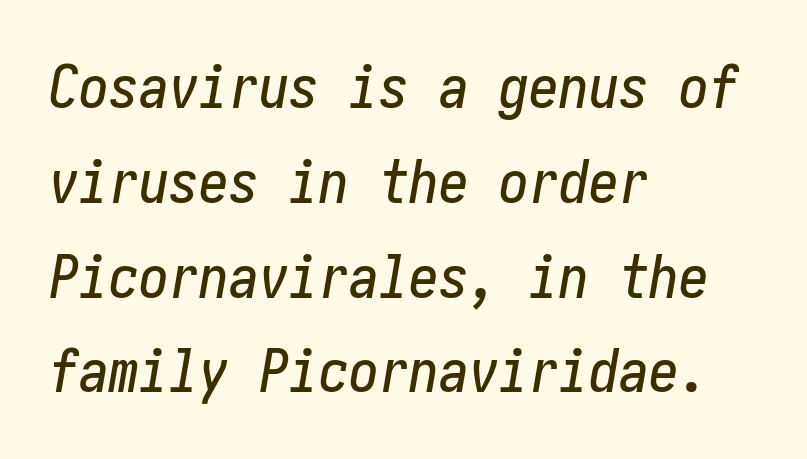
The image shows 60 px condensed type, italic (leaning right); set left-aligned, normal line spacing (1.58x), normal letter spacing, not underlined; low stroke contrast and a medium x-height.
